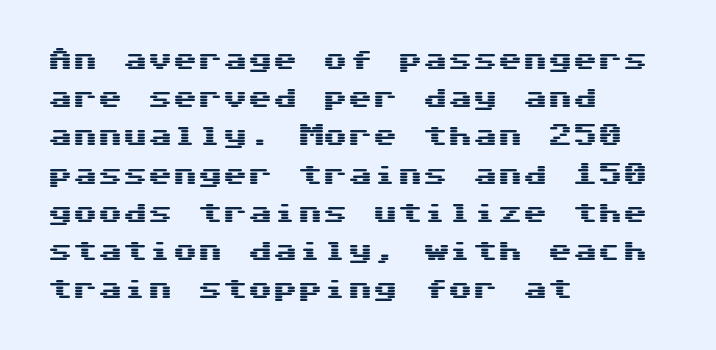
Q: Is the text italic (slanted)? A: No, it is upright.
Q: Is the text underlined? A: No.
Q: How is the paragraph aligned? A: Left-aligned.
Q: Is the spacing between letters normal or unusually wide? A: Normal.
Q: Is the spacing between lines tight, normal or loose? A: Normal.
